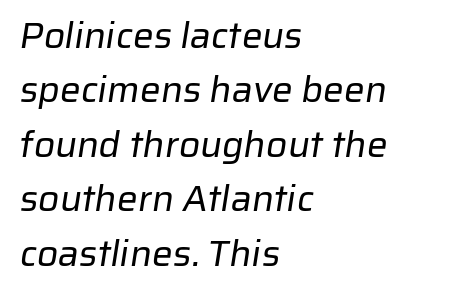
{"serif": "no", "bold": "no", "weight": "regular", "width": "normal", "stroke_contrast": "low", "x_height": "medium", "monospaced": "no", "underline": "no", "align": "left", "line_spacing": "normal", "line_spacing_ratio": 1.47, "letter_spacing": "normal", "letter_spacing_em": 0.0, "glyph_px": 37}
